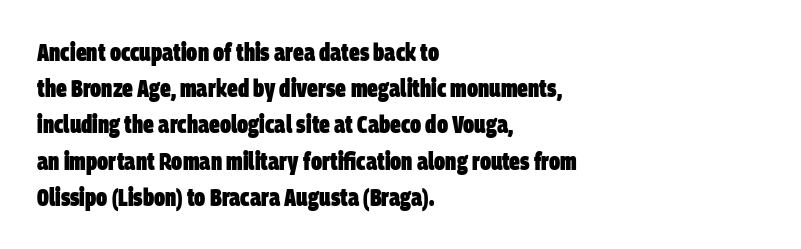
The image shows 24 px bold type; set left-aligned, normal line spacing (1.51x), normal letter spacing, not underlined.
